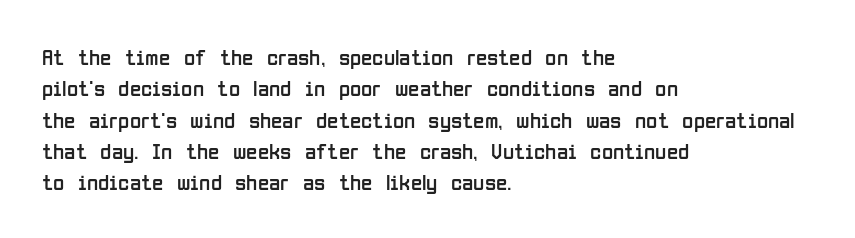
Q: Is the text bold? A: No.
Q: Is the text italic (slanted)? A: No, it is upright.
Q: Is the text underlined? A: No.
Q: How is the paragraph aligned? A: Left-aligned.
Q: Is the spacing between letters normal or unusually wide? A: Normal.
Q: Is the spacing between lines tight, normal or loose? A: Normal.
